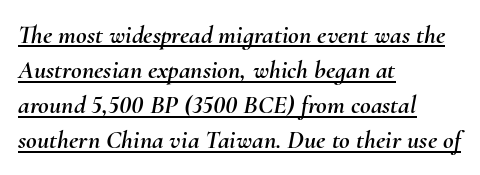
The image shows 26 px text type, italic (leaning right); set left-aligned, normal line spacing (1.35x), normal letter spacing, underlined.
